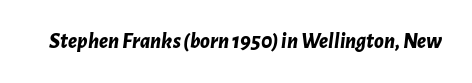
{"italic": "yes", "lean": "right", "slant_degrees": 7, "bold": "yes", "underline": "no", "letter_spacing": "normal", "letter_spacing_em": 0.0, "glyph_px": 22}
